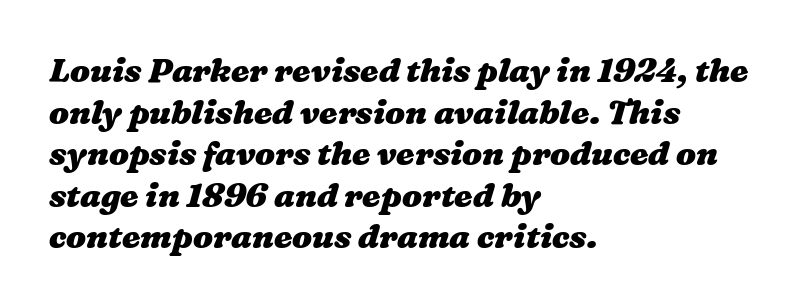
Q: Is the text bold? A: Yes.
Q: Is the text underlined? A: No.
Q: How is the paragraph aligned? A: Left-aligned.
Q: Is the spacing between letters normal or unusually wide? A: Normal.
Q: Is the spacing between lines tight, normal or loose? A: Normal.
Q: Width (condensed, normal, or wide)? A: Wide.
Q: Stroke contrast? A: Medium.
Q: x-height? A: Medium.
Q: Monospaced? A: No.
